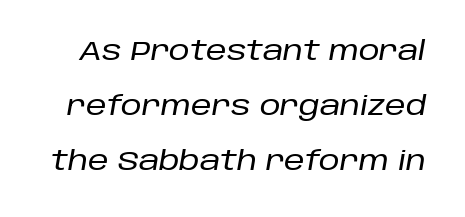
A typesetter would mark this as italic. Is there much room between lines? Yes — plenty of vertical air separates them. Only glyphs here, with clear space below each row. Nothing unusual about the tracking: characters are spaced as the font intends.
